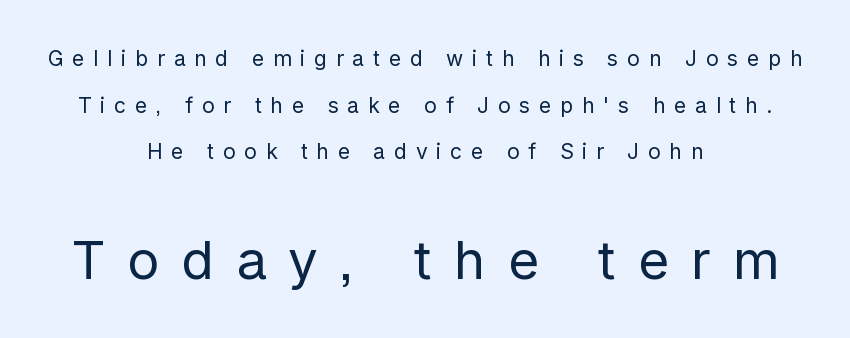
The image shows 53 px regular-weight sans-serif type, upright; set centered, loose line spacing (2.22x), unusually wide letter spacing (+0.42 em), not underlined; the second (bottom) block is 2.52x larger; low stroke contrast and a medium x-height.
